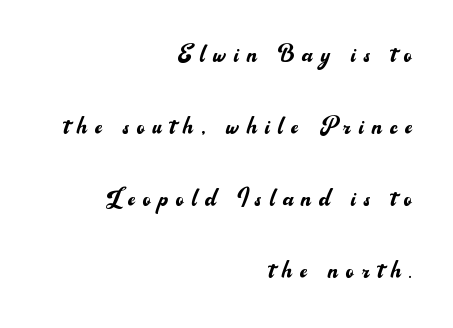
{"serif": "no", "bold": "no", "weight": "regular", "width": "normal", "stroke_contrast": "medium", "x_height": "small", "monospaced": "no", "underline": "no", "align": "right", "line_spacing": "loose", "line_spacing_ratio": 2.4, "letter_spacing": "wide", "letter_spacing_em": 0.27, "glyph_px": 30}
